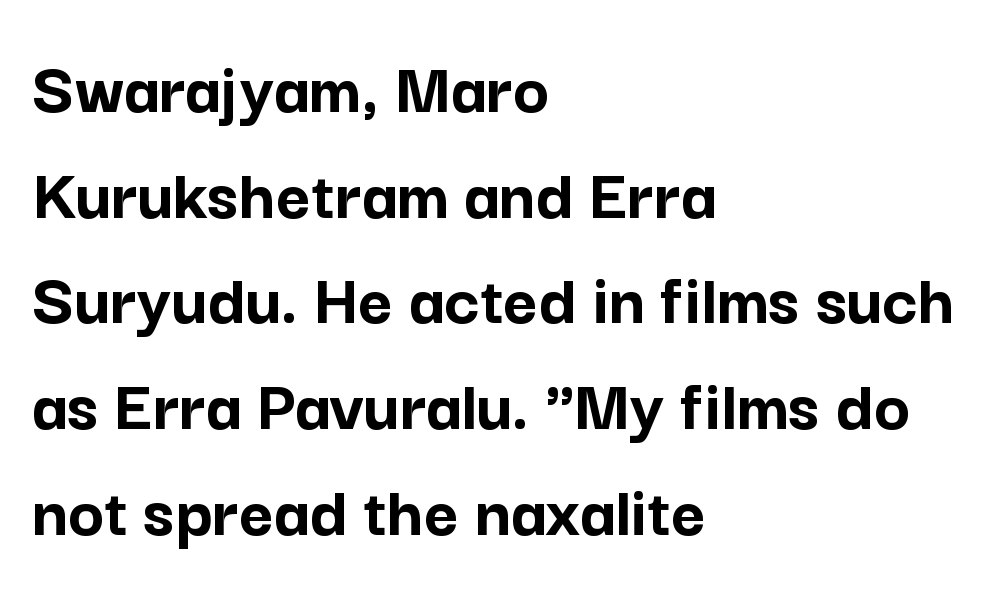
The image shows 75 px semibold sans-serif type, upright; set left-aligned, normal line spacing (1.41x), normal letter spacing, not underlined; low stroke contrast and a medium x-height.
